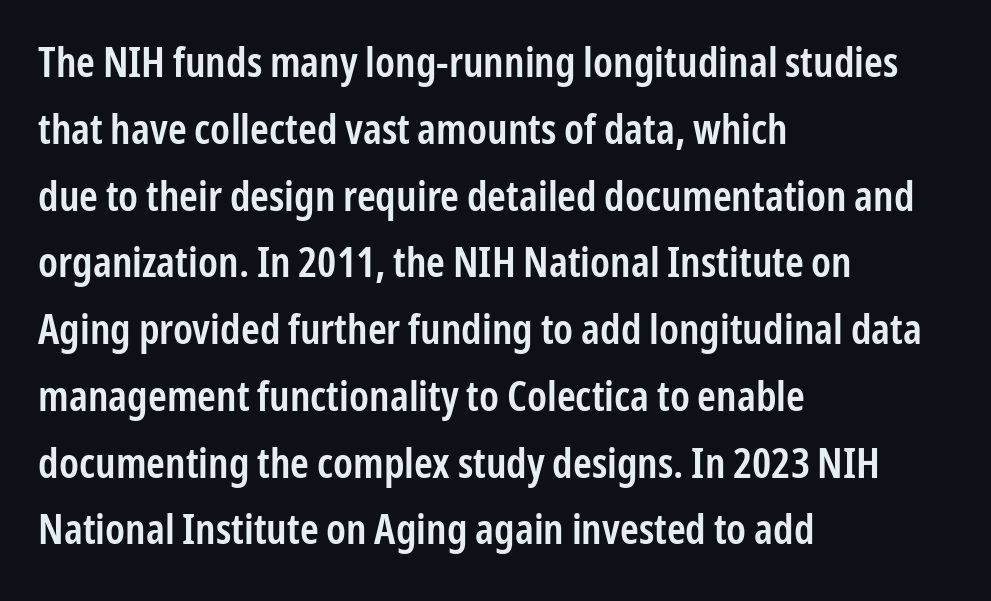
Heft: intermediate — a semibold. The passage shown is not underscored anywhere. This sample uses a sans-serif face. Caption: standard tracking, unaltered. Which margin do the lines hug? The left one — the right edge is uneven. How would I describe the line gaps? Plain and ordinary.
